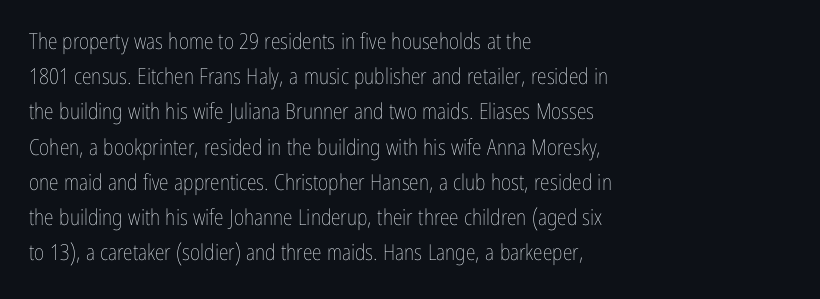
{"italic": "no", "bold": "no", "underline": "no", "align": "left", "line_spacing": "normal", "line_spacing_ratio": 1.6, "letter_spacing": "normal", "letter_spacing_em": 0.0, "glyph_px": 22}
